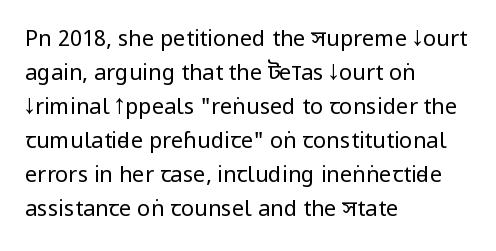
Q: Is the text bold? A: No.
Q: Is the text italic (slanted)? A: No, it is upright.
Q: Is the text underlined? A: No.
Q: How is the paragraph aligned? A: Left-aligned.
Q: Is the spacing between letters normal or unusually wide? A: Normal.
Q: Is the spacing between lines tight, normal or loose? A: Normal.
